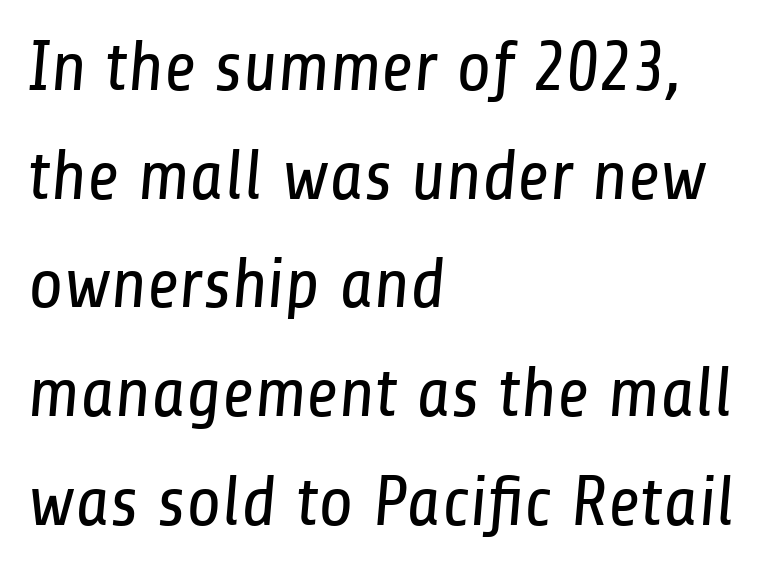
The image shows 71 px regular-weight, condensed sans-serif type; set left-aligned, normal line spacing (1.53x), normal letter spacing, not underlined; low stroke contrast and a medium x-height.
